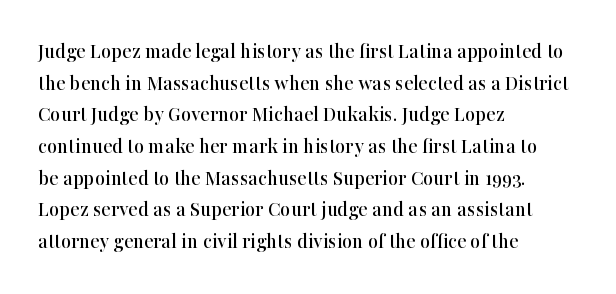
The image shows 22 px text type, upright; set left-aligned, normal line spacing (1.44x), normal letter spacing, not underlined.
